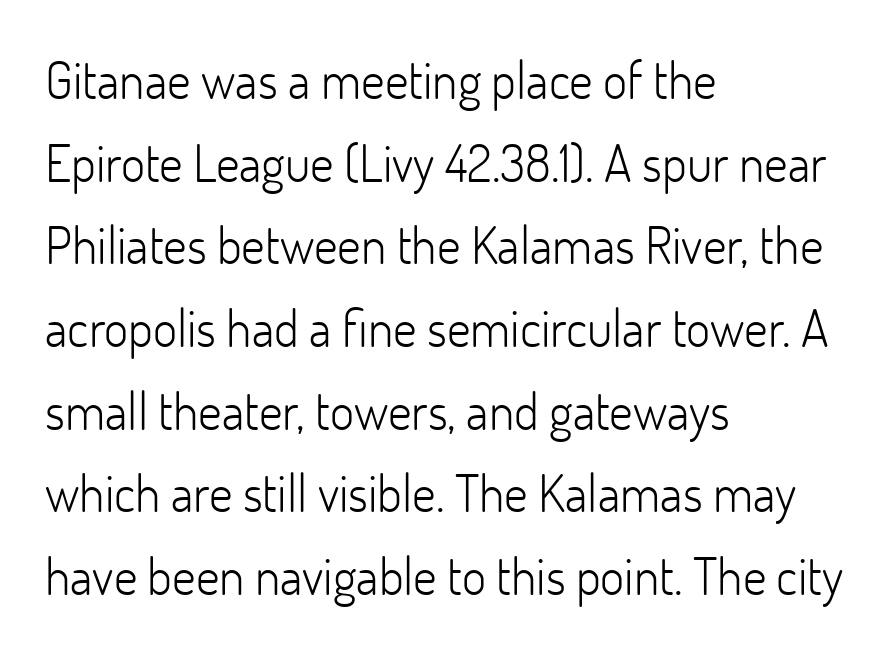
The image shows 52 px light sans-serif type, upright; set left-aligned, normal line spacing (1.59x), normal letter spacing, not underlined; low stroke contrast and a small x-height.
